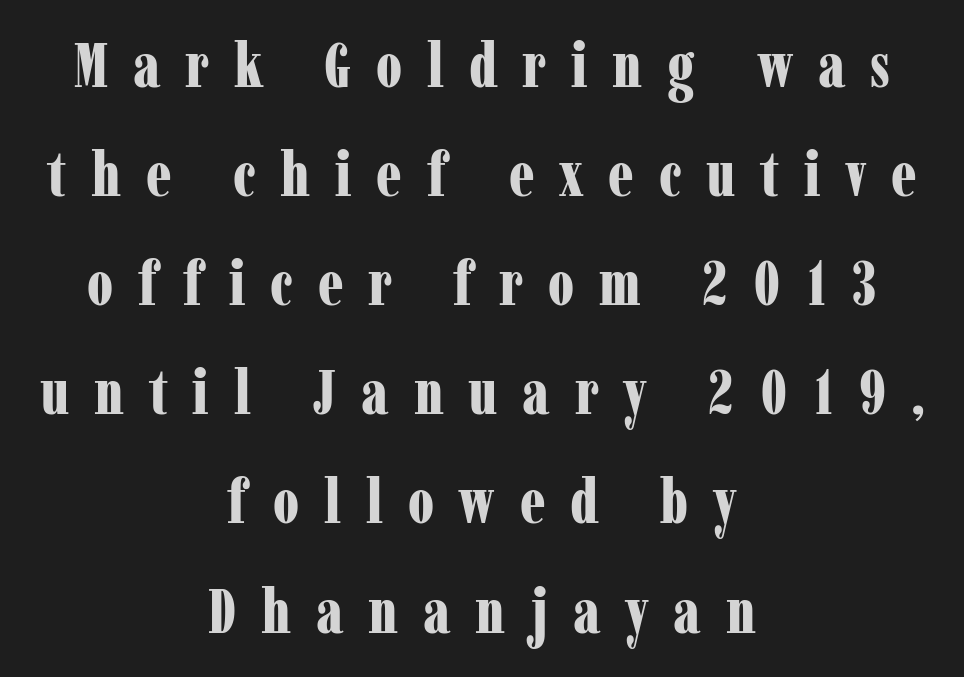
Rule under the text: the space is simply empty. The face used here is proportionally spaced, like ordinary book or web type. Posture: upright roman. The gaps between neighbouring characters are conspicuously large.
